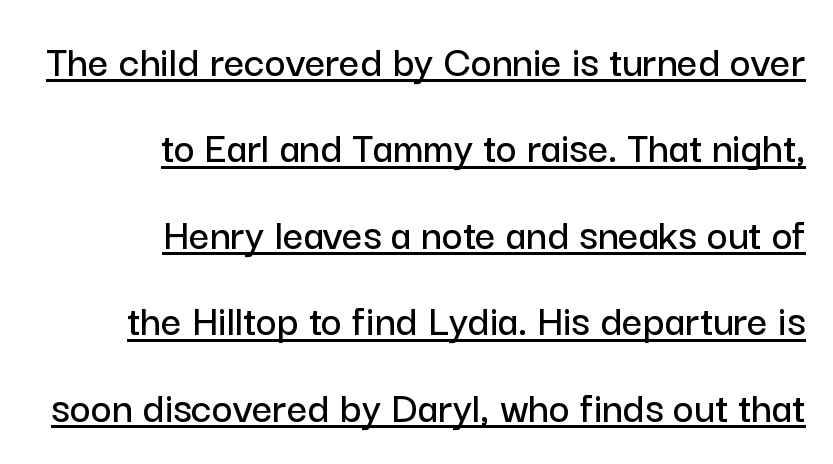
A typesetter would call this zero additional tracking. It's the straight-up-and-down kind of type. The designer went with a sans here, leaving each stem footless. The letters advance in unequal steps, a hallmark of proportional type.
